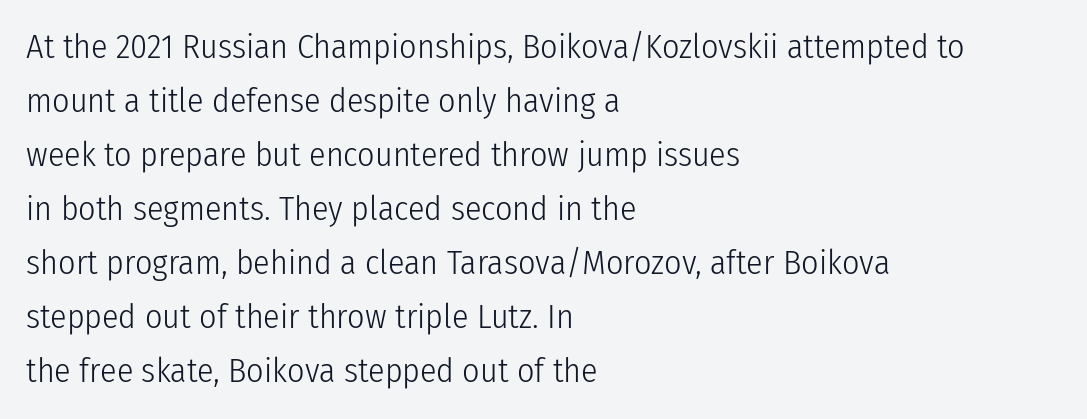
Q: Is the text bold? A: No.
Q: Is the text italic (slanted)? A: No, it is upright.
Q: Is the typeface a serif or a sans-serif typeface? A: Sans-serif.
Q: Is the text underlined? A: No.
Q: How is the paragraph aligned? A: Left-aligned.
Q: Is the spacing between letters normal or unusually wide? A: Normal.
Q: Is the spacing between lines tight, normal or loose? A: Normal.
Q: Width (condensed, normal, or wide)? A: Condensed.
Q: Stroke contrast? A: Low.
Q: x-height? A: Medium.
Q: Monospaced? A: No.
